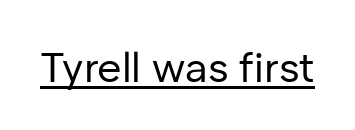
The image shows 42 px regular-weight sans-serif type, upright; set normal letter spacing, underlined; low stroke contrast and a medium x-height.
